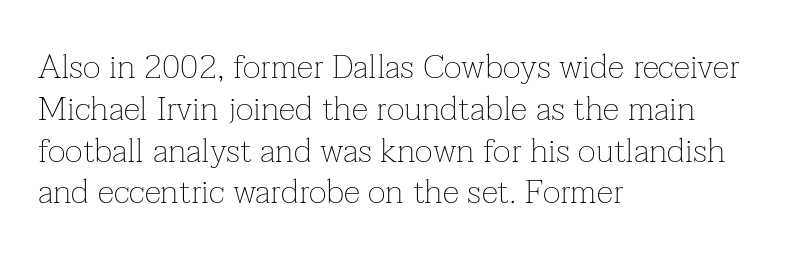
{"serif": "yes", "italic": "no", "bold": "no", "weight": "thin", "width": "normal", "stroke_contrast": "low", "x_height": "medium", "monospaced": "no", "underline": "no", "align": "left", "line_spacing_ratio": 1.23, "letter_spacing": "normal", "letter_spacing_em": 0.0, "glyph_px": 34}
